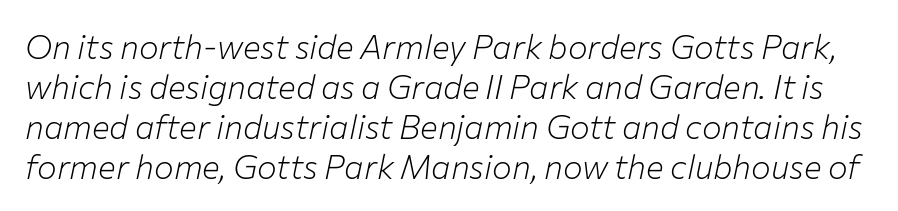
A typesetter would call this proportional, since set widths differ per character. Emphasis-style slanted type is in use. Beneath every word, the page is bare. The font sits on the lighter half of the weight spectrum, regular included. Tracking value appears to be zero — textbook default spacing.
